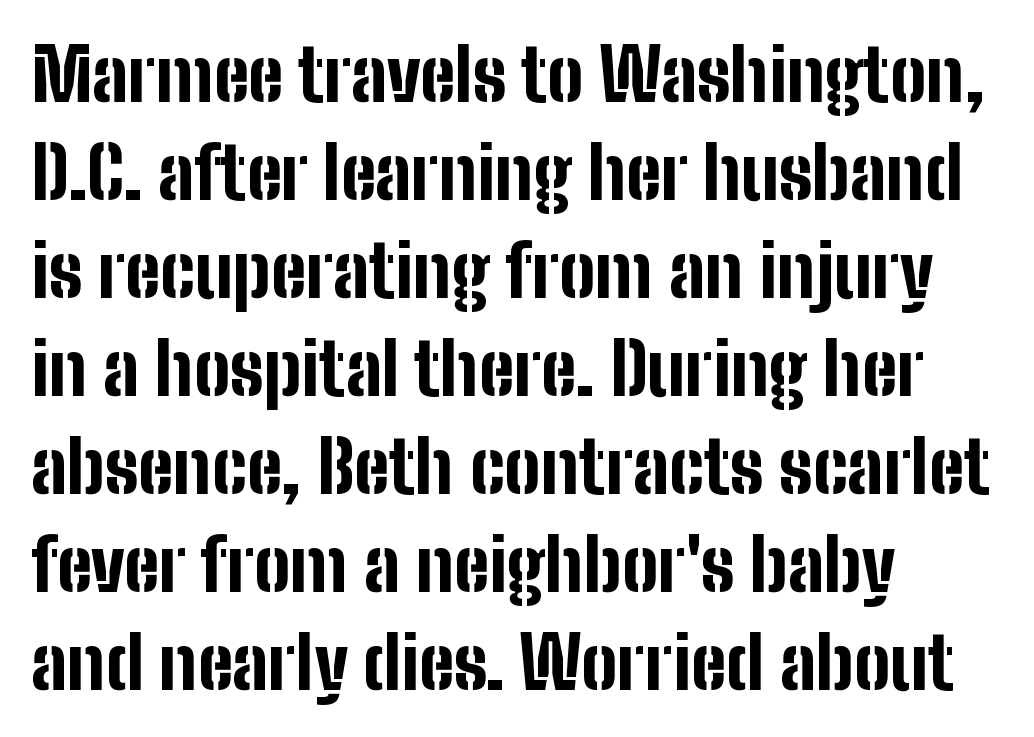
{"serif": "no", "italic": "no", "bold": "yes", "weight": "bold", "width": "condensed", "stroke_contrast": "low", "x_height": "medium", "monospaced": "no", "underline": "no", "align": "left", "line_spacing": "normal", "line_spacing_ratio": 1.36, "letter_spacing": "normal", "letter_spacing_em": 0.0, "glyph_px": 72}
